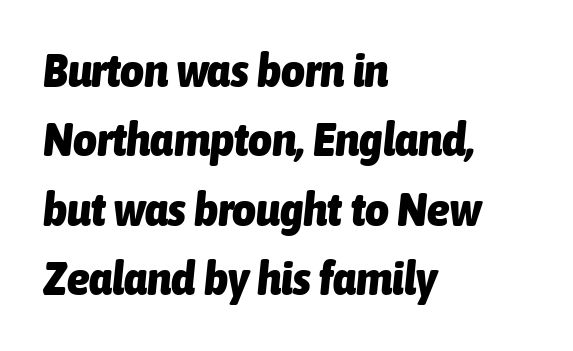
Q: Is the text bold? A: Yes.
Q: Is the text italic (slanted)? A: Yes, it leans right by about 6 degrees.
Q: Is the text underlined? A: No.
Q: How is the paragraph aligned? A: Left-aligned.
Q: Is the spacing between letters normal or unusually wide? A: Normal.
Q: Is the spacing between lines tight, normal or loose? A: Normal.
Q: Width (condensed, normal, or wide)? A: Condensed.
Q: Stroke contrast? A: Low.
Q: x-height? A: Medium.
Q: Monospaced? A: No.
